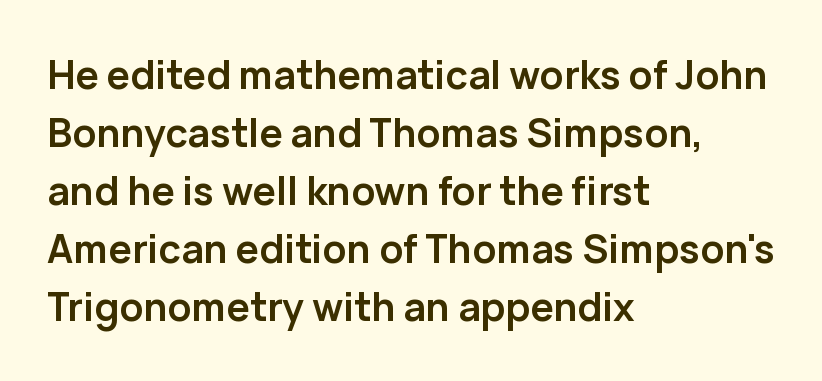
Q: Is the text bold? A: Yes.
Q: Is the text italic (slanted)? A: No, it is upright.
Q: Is the typeface a serif or a sans-serif typeface? A: Sans-serif.
Q: Is the text underlined? A: No.
Q: How is the paragraph aligned? A: Left-aligned.
Q: Is the spacing between letters normal or unusually wide? A: Normal.
Q: Is the spacing between lines tight, normal or loose? A: Normal.
Q: Width (condensed, normal, or wide)? A: Normal.
Q: Stroke contrast? A: Low.
Q: x-height? A: Medium.
Q: Monospaced? A: No.
